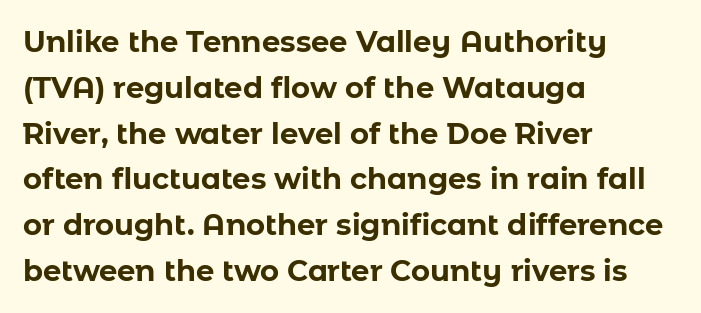
Q: Is the text bold? A: Yes.
Q: Is the text italic (slanted)? A: No, it is upright.
Q: Is the typeface a serif or a sans-serif typeface? A: Sans-serif.
Q: Is the text underlined? A: No.
Q: How is the paragraph aligned? A: Left-aligned.
Q: Is the spacing between letters normal or unusually wide? A: Normal.
Q: Is the spacing between lines tight, normal or loose? A: Normal.
Q: Width (condensed, normal, or wide)? A: Normal.
Q: Stroke contrast? A: Low.
Q: x-height? A: Medium.
Q: Monospaced? A: No.
